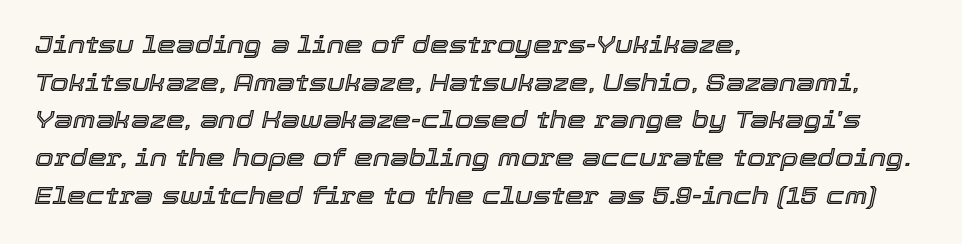
The image shows 24 px text type, italic (leaning right); set left-aligned, normal line spacing (1.57x), normal letter spacing, not underlined.
